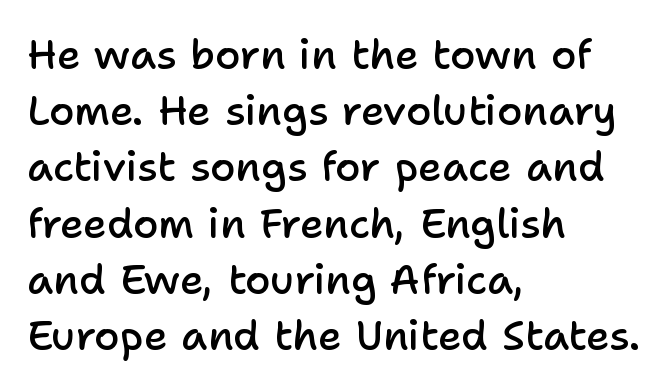
The image shows 41 px semibold sans-serif type, upright; set left-aligned, normal line spacing (1.37x), normal letter spacing, not underlined; low stroke contrast and a medium x-height.
